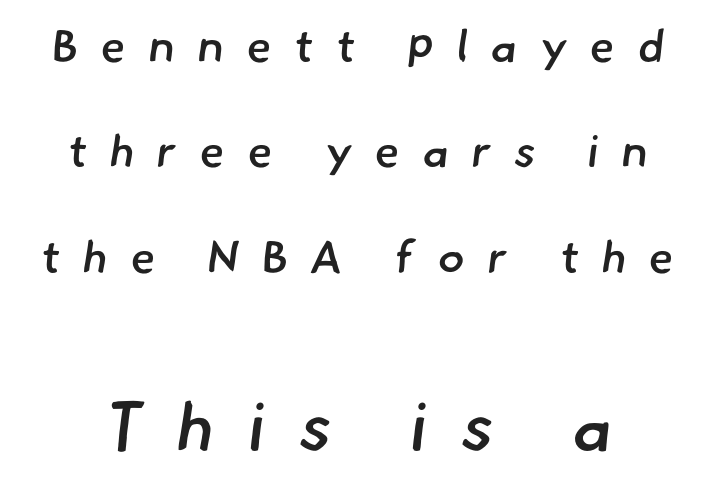
The block sitting lower on the canvas is the one with enlarged characters. The baseline area is clear. The tracking reads as deliberately expanded to a designer's eye. Regarding serifs, this sample does without them.
